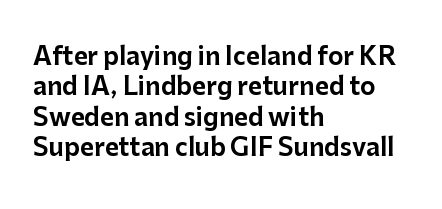
Q: Is the text italic (slanted)? A: No, it is upright.
Q: Is the text underlined? A: No.
Q: How is the paragraph aligned? A: Left-aligned.
Q: Is the spacing between letters normal or unusually wide? A: Normal.
Q: Is the spacing between lines tight, normal or loose? A: Normal.
